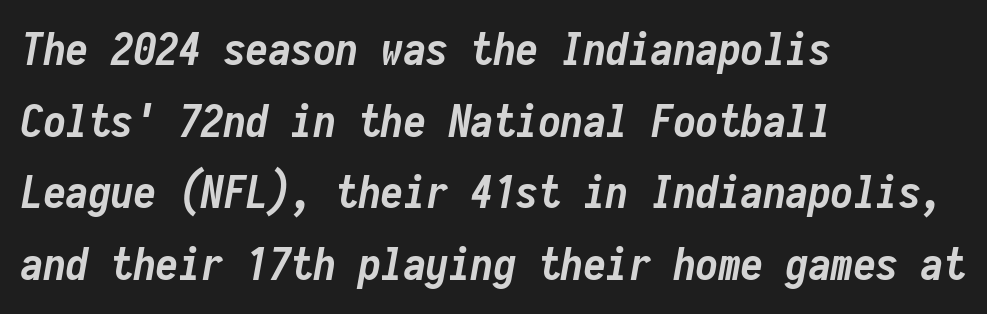
This sample uses plain, unmodified letter spacing. Weight: bold. Typeset ragged right — the left edge is the straight one. In terms of posture, this sample is oblique. Evenly set lines give the paragraph a standard silhouette. This rendering features lettering with no underline.
